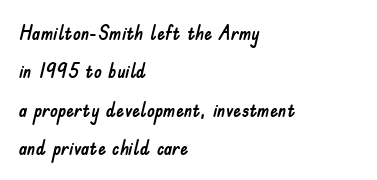
Q: Is the text italic (slanted)? A: Yes.
Q: Is the text underlined? A: No.
Q: How is the paragraph aligned? A: Left-aligned.
Q: Is the spacing between letters normal or unusually wide? A: Normal.
Q: Is the spacing between lines tight, normal or loose? A: Loose.
